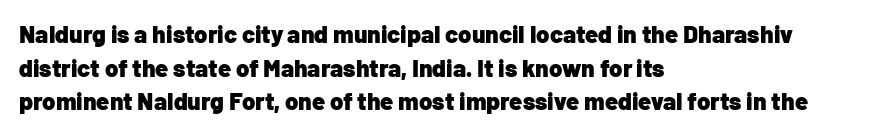
The image shows 24 px bold type, upright; set left-aligned, normal line spacing (1.4x), normal letter spacing, not underlined.
